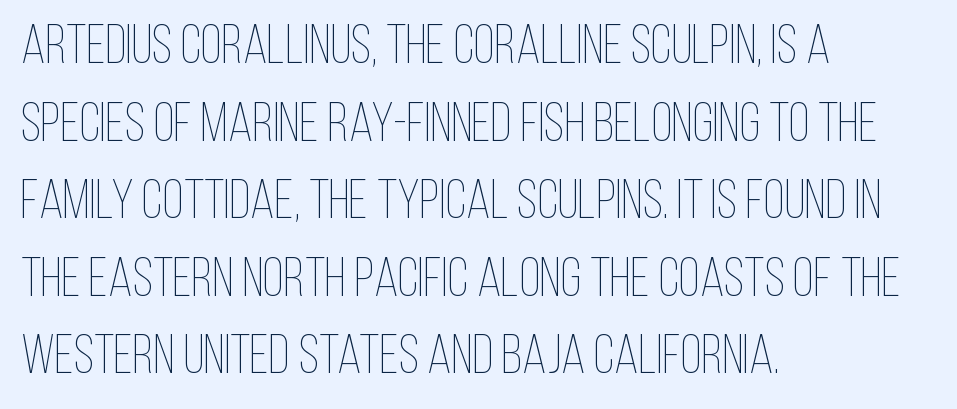
{"italic": "no", "bold": "no", "weight": "thin", "width": "condensed", "stroke_contrast": "low", "x_height": "large", "monospaced": "no", "underline": "no", "align": "left", "line_spacing": "normal", "line_spacing_ratio": 1.41, "letter_spacing": "normal", "letter_spacing_em": 0.0, "glyph_px": 55}
